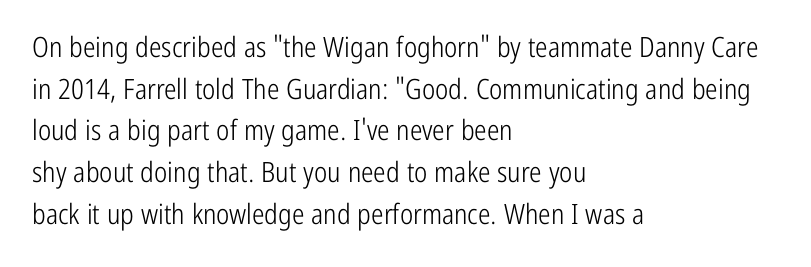
No extra tracking has been applied to these lines. Do the characters align in a grid? No, the font is proportional. The space beneath each line is pristine and unruled. Serif or sans? Sans — the stroke terminals are bare. Line spacing here is normal. Upright lettering throughout.
